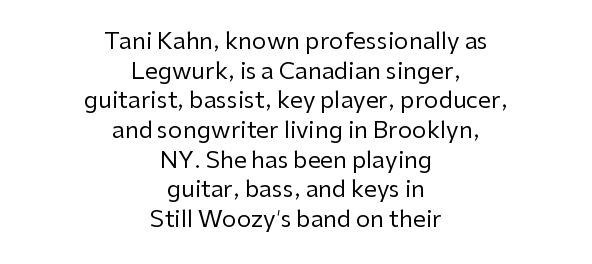
{"italic": "no", "bold": "no", "underline": "no", "align": "center", "line_spacing": "normal", "line_spacing_ratio": 1.29, "letter_spacing": "normal", "letter_spacing_em": 0.0, "glyph_px": 23}
